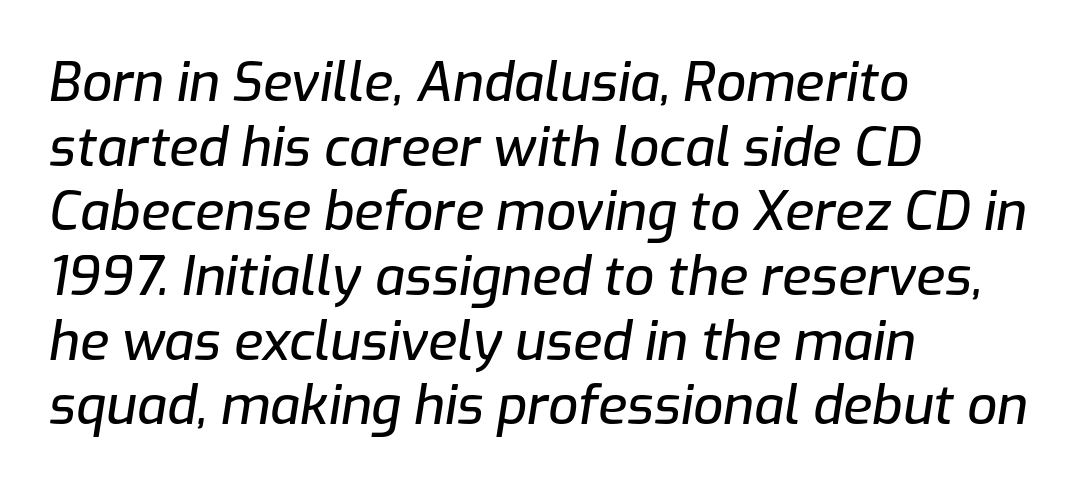
{"italic": "yes", "lean": "right", "slant_degrees": 9, "width": "normal", "stroke_contrast": "low", "x_height": "medium", "monospaced": "no", "underline": "no", "align": "left", "line_spacing_ratio": 1.22, "letter_spacing": "normal", "letter_spacing_em": 0.0, "glyph_px": 53}
